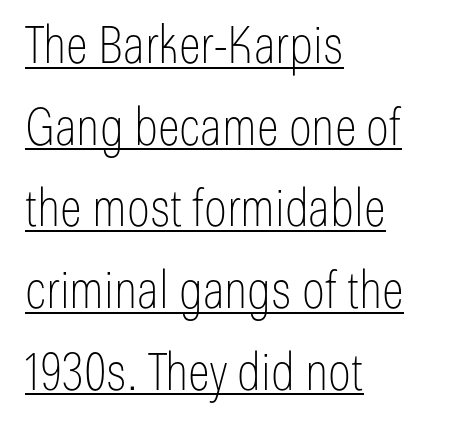
{"serif": "no", "italic": "no", "bold": "no", "weight": "thin", "width": "condensed", "stroke_contrast": "low", "x_height": "medium", "monospaced": "no", "underline": "yes", "align": "left", "line_spacing": "normal", "line_spacing_ratio": 1.57, "letter_spacing": "normal", "letter_spacing_em": 0.0, "glyph_px": 52}
